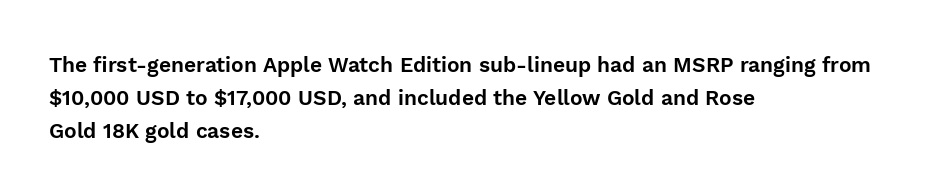
Q: Is the text italic (slanted)? A: No, it is upright.
Q: Is the text underlined? A: No.
Q: How is the paragraph aligned? A: Left-aligned.
Q: Is the spacing between letters normal or unusually wide? A: Normal.
Q: Is the spacing between lines tight, normal or loose? A: Normal.
